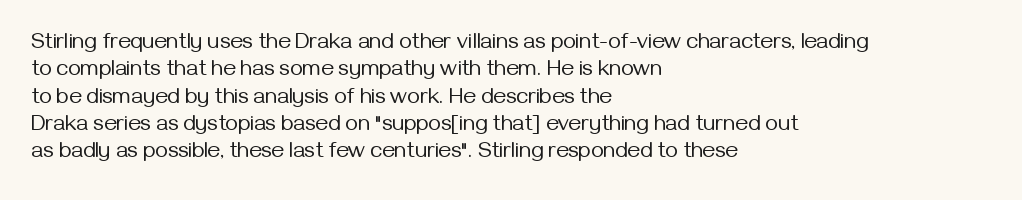
The image shows 22 px text type, upright; set left-aligned, line spacing 1.24x, normal letter spacing, not underlined.
